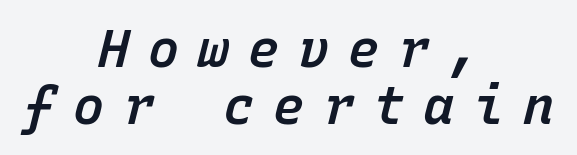
The image shows 52 px semibold type, italic (leaning right), monospaced; set centered, tight line spacing (1.1x), unusually wide letter spacing (+0.36 em), not underlined; low stroke contrast and a medium x-height.
